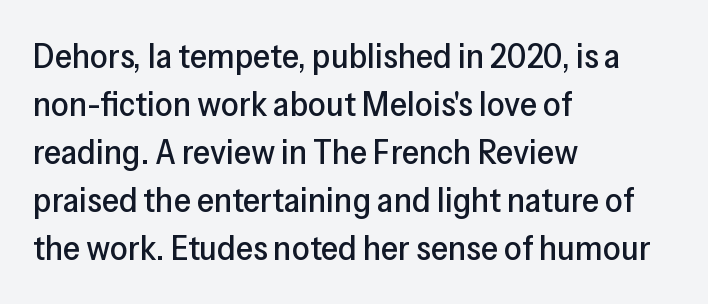
When letters stand straight like this, we call the style roman or upright. The leading is moderate, giving the passage an even texture. A typesetter would call this proportional, since set widths differ per character. Check where the strokes stop: nothing finishes them off — pure sans. The letterforms sit shoulder to shoulder at normal distance. The specimen omits any rule beneath the text block's lines.
